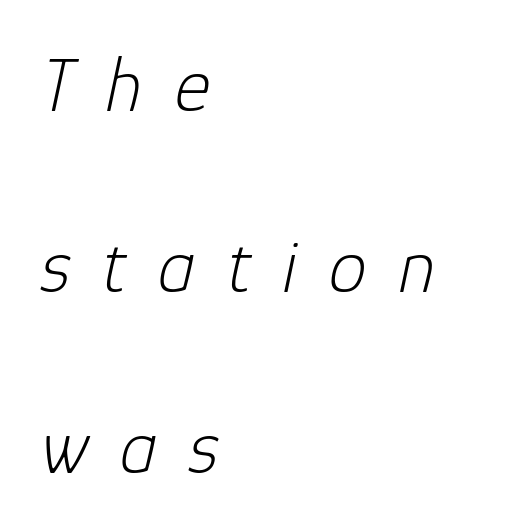
{"italic": "yes", "lean": "right", "slant_degrees": 12, "bold": "no", "weight": "light", "width": "normal", "stroke_contrast": "low", "x_height": "medium", "monospaced": "no", "underline": "no", "align": "left", "line_spacing": "loose", "line_spacing_ratio": 2.35, "letter_spacing": "wide", "letter_spacing_em": 0.41, "glyph_px": 77}
